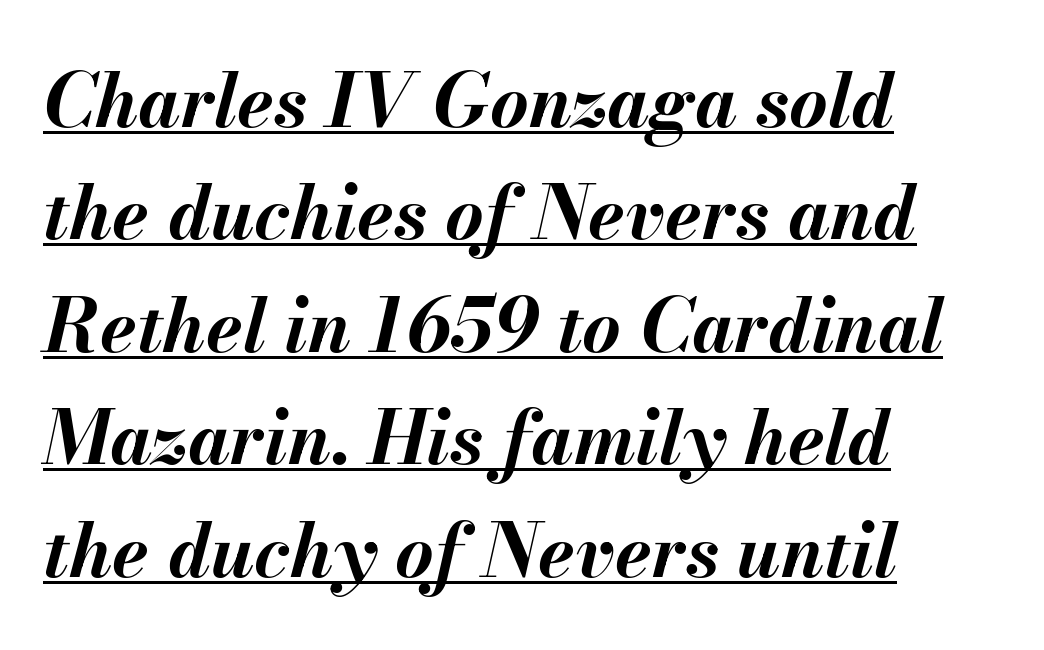
Q: Is the text bold? A: Yes.
Q: Is the text italic (slanted)? A: Yes, it leans right by about 13 degrees.
Q: Is the text underlined? A: Yes.
Q: How is the paragraph aligned? A: Left-aligned.
Q: Is the spacing between letters normal or unusually wide? A: Normal.
Q: Is the spacing between lines tight, normal or loose? A: Normal.
Q: Width (condensed, normal, or wide)? A: Normal.
Q: Stroke contrast? A: Medium.
Q: x-height? A: Small.
Q: Monospaced? A: No.
